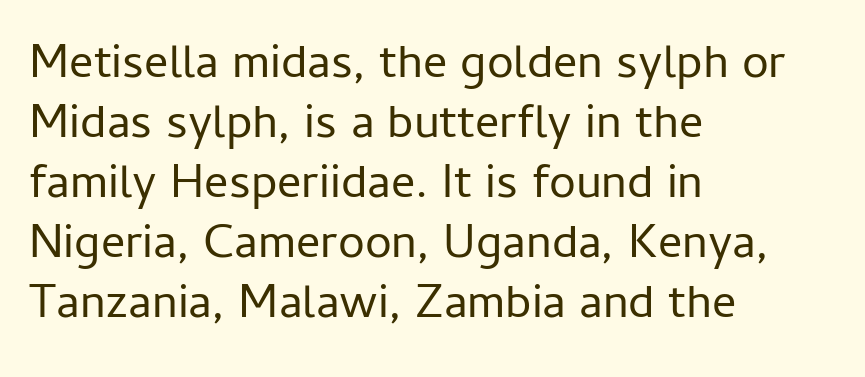
{"serif": "no", "italic": "no", "bold": "no", "weight": "regular", "width": "normal", "stroke_contrast": "low", "x_height": "medium", "monospaced": "no", "underline": "no", "align": "left", "line_spacing": "normal", "line_spacing_ratio": 1.25, "letter_spacing": "normal", "letter_spacing_em": 0.0, "glyph_px": 48}
